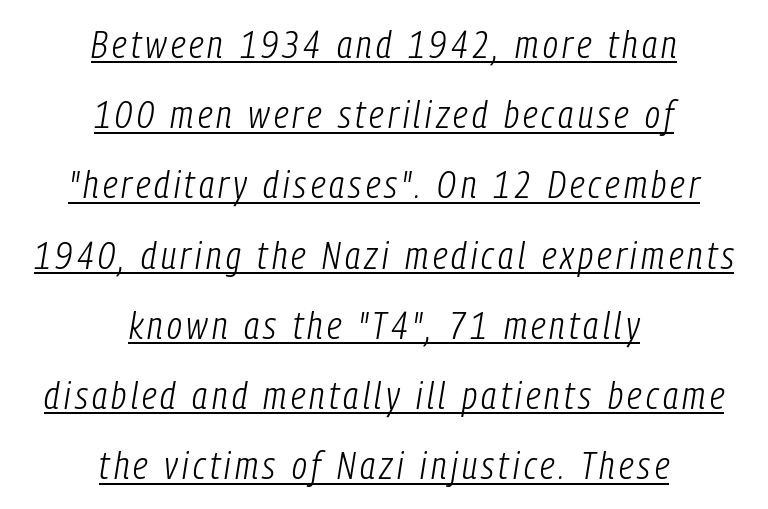
{"italic": "yes", "lean": "right", "slant_degrees": 9, "bold": "no", "weight": "light", "width": "condensed", "stroke_contrast": "low", "x_height": "medium", "monospaced": "no", "underline": "yes", "align": "center", "line_spacing_ratio": 1.8, "glyph_px": 39}
